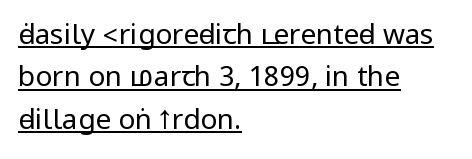
Q: Is the text bold? A: No.
Q: Is the text italic (slanted)? A: No, it is upright.
Q: Is the typeface a serif or a sans-serif typeface? A: Sans-serif.
Q: Is the text underlined? A: Yes.
Q: How is the paragraph aligned? A: Left-aligned.
Q: Is the spacing between letters normal or unusually wide? A: Normal.
Q: Is the spacing between lines tight, normal or loose? A: Normal.
Q: Width (condensed, normal, or wide)? A: Condensed.
Q: Stroke contrast? A: Low.
